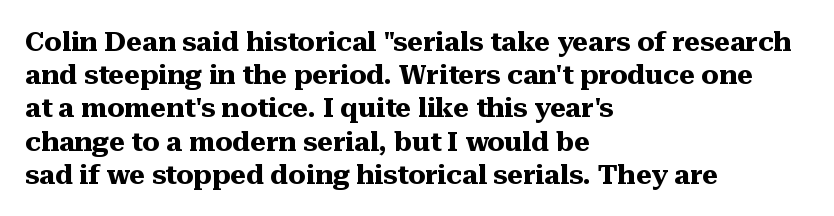
The image shows 27 px bold type, upright; set left-aligned, line spacing 1.23x, normal letter spacing, not underlined.
